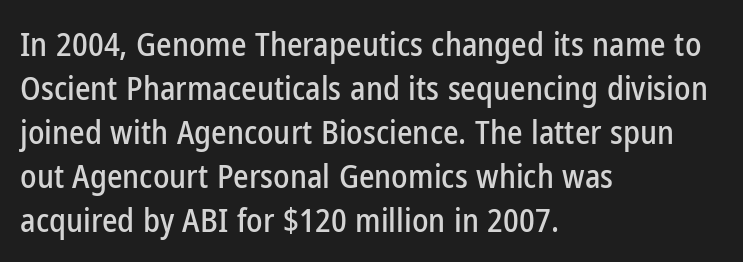
The block of text has a typical density, with ordinary space between rows. The lines in this sample share a left origin and differ only in where they stop. The words here are not underlined. The font family rendered here belongs to the sans-serif group.
